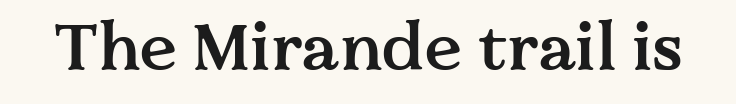
{"serif": "yes", "italic": "no", "bold": "semi", "weight": "semibold", "width": "normal", "stroke_contrast": "medium", "x_height": "medium", "monospaced": "no", "underline": "no", "letter_spacing": "normal", "letter_spacing_em": 0.0, "glyph_px": 67}
